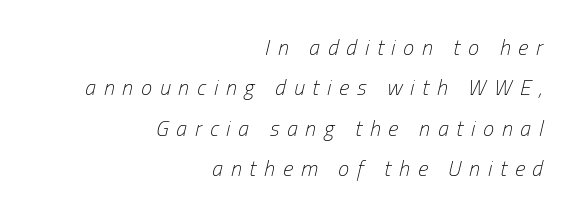
The image shows 22 px text type, italic (leaning right); set right-aligned, line spacing 1.83x, unusually wide letter spacing (+0.36 em), not underlined.
